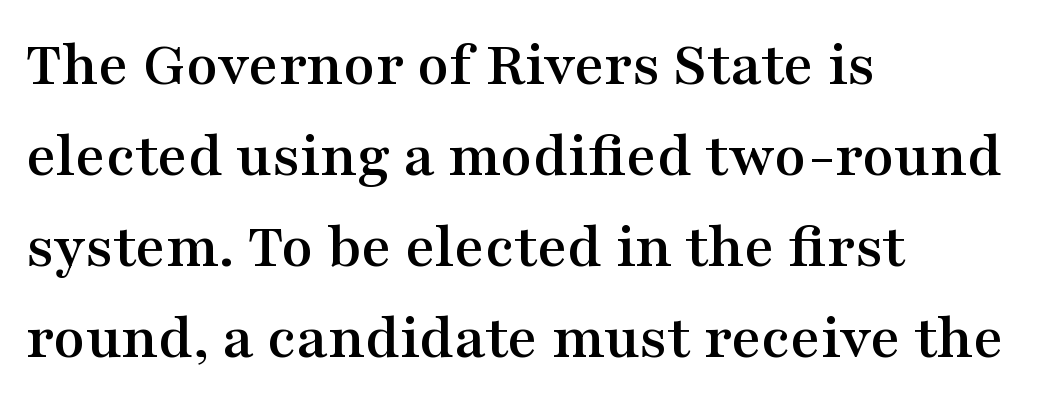
The image shows 65 px wide serif type, upright; set left-aligned, normal line spacing (1.4x), normal letter spacing, not underlined; medium stroke contrast and a medium x-height.
